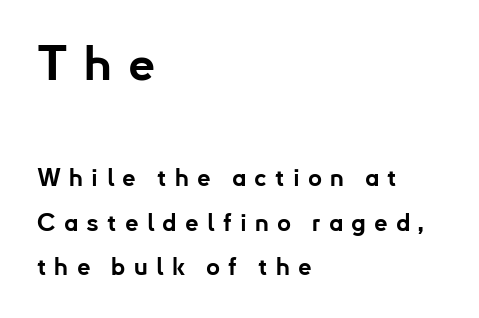
Q: Is the text bold? A: Yes.
Q: Is the text italic (slanted)? A: No, it is upright.
Q: Is the typeface a serif or a sans-serif typeface? A: Sans-serif.
Q: Is the text underlined? A: No.
Q: How is the paragraph aligned? A: Left-aligned.
Q: Is the spacing between letters normal or unusually wide? A: Unusually wide.
Q: Which block of text is set in a larger size, the first (top) or the second (bottom)? A: The first (top) one.
Q: Width (condensed, normal, or wide)? A: Normal.
Q: Stroke contrast? A: Low.
Q: x-height? A: Small.
Q: Monospaced? A: No.
